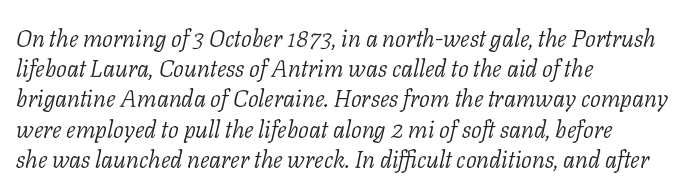
Spacing between characters is what you'd get straight out of the box. The strokes carry an ordinary text weight at most. Each line starts at the same left margin while the right side varies. No word sits above an underline.
